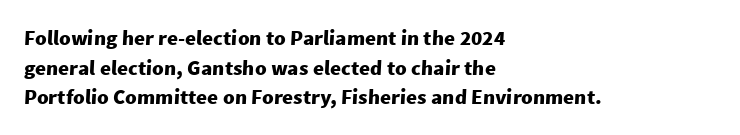
{"bold": "yes", "underline": "no", "align": "left", "line_spacing": "normal", "line_spacing_ratio": 1.41, "letter_spacing": "normal", "letter_spacing_em": 0.0, "glyph_px": 21}
